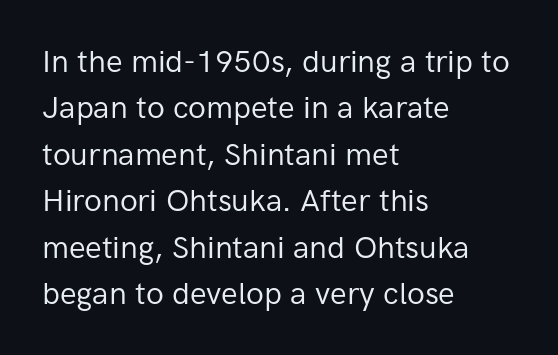
{"serif": "no", "italic": "no", "bold": "no", "weight": "regular", "width": "normal", "stroke_contrast": "low", "x_height": "medium", "monospaced": "no", "underline": "no", "align": "left", "line_spacing": "normal", "line_spacing_ratio": 1.5, "letter_spacing": "normal", "letter_spacing_em": 0.0, "glyph_px": 31}
